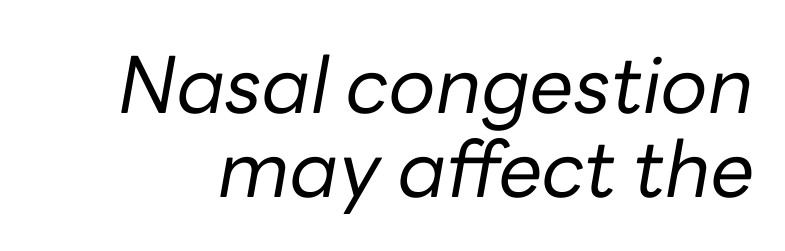
Q: Is the text bold? A: No.
Q: Is the text italic (slanted)? A: Yes, it leans right by about 10 degrees.
Q: Is the text underlined? A: No.
Q: Is the spacing between letters normal or unusually wide? A: Normal.
Q: Is the spacing between lines tight, normal or loose? A: Tight.
Q: Width (condensed, normal, or wide)? A: Normal.
Q: Stroke contrast? A: Low.
Q: x-height? A: Medium.
Q: Monospaced? A: No.
